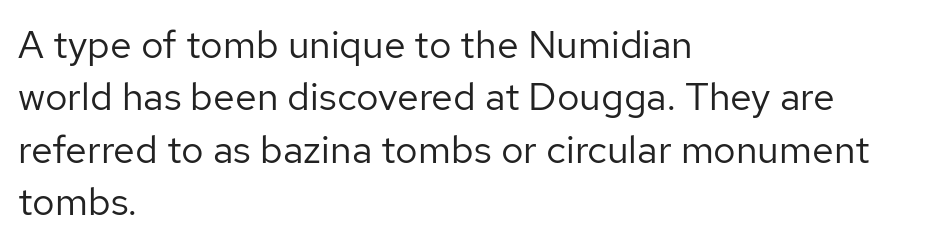
{"serif": "no", "italic": "no", "bold": "no", "weight": "regular", "width": "normal", "stroke_contrast": "low", "x_height": "medium", "monospaced": "no", "underline": "no", "align": "left", "line_spacing": "normal", "line_spacing_ratio": 1.34, "letter_spacing": "normal", "letter_spacing_em": 0.0, "glyph_px": 39}
